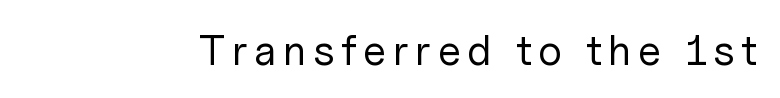
The image shows 42 px regular-weight sans-serif type, upright; set not underlined; low stroke contrast and a medium x-height.
